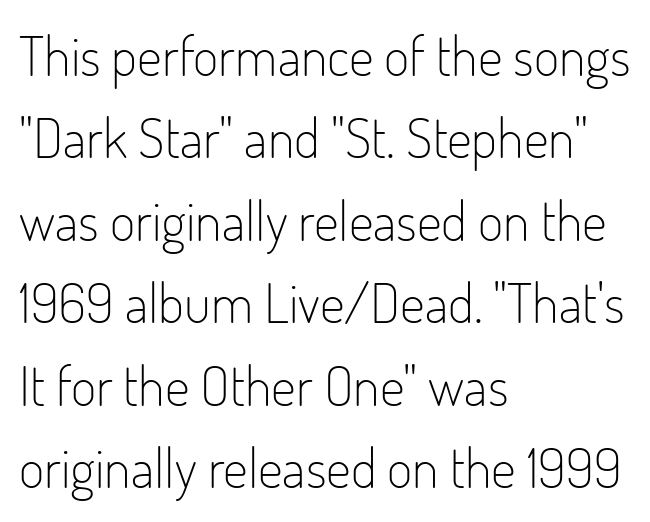
The image shows 55 px light, condensed sans-serif type, upright; set left-aligned, normal line spacing (1.5x), normal letter spacing, not underlined; low stroke contrast and a small x-height.
